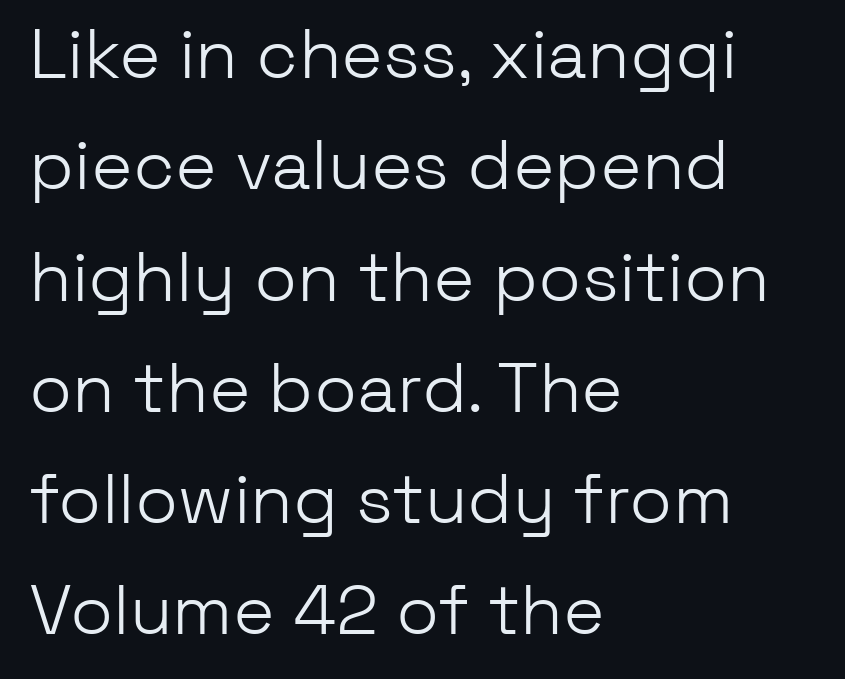
{"serif": "no", "italic": "no", "bold": "no", "weight": "light", "width": "normal", "stroke_contrast": "low", "x_height": "medium", "monospaced": "no", "underline": "no", "align": "left", "line_spacing": "normal", "line_spacing_ratio": 1.59, "letter_spacing": "normal", "letter_spacing_em": 0.0, "glyph_px": 70}
